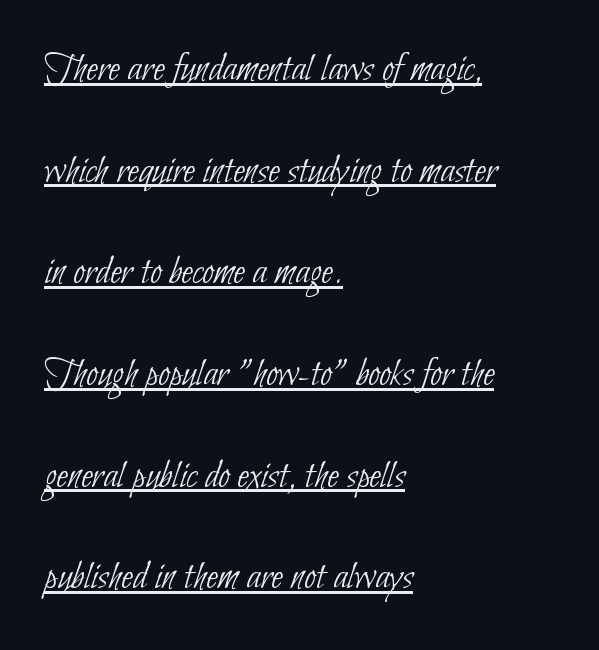
{"serif": "no", "bold": "no", "weight": "thin", "width": "condensed", "stroke_contrast": "low", "x_height": "small", "monospaced": "no", "underline": "yes", "align": "left", "line_spacing": "loose", "line_spacing_ratio": 2.42, "letter_spacing": "normal", "letter_spacing_em": 0.0, "glyph_px": 42}
